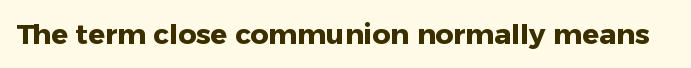
{"serif": "no", "italic": "no", "bold": "yes", "weight": "heavy", "width": "normal", "stroke_contrast": "low", "x_height": "medium", "monospaced": "no", "underline": "no", "letter_spacing": "normal", "letter_spacing_em": 0.0, "glyph_px": 28}
